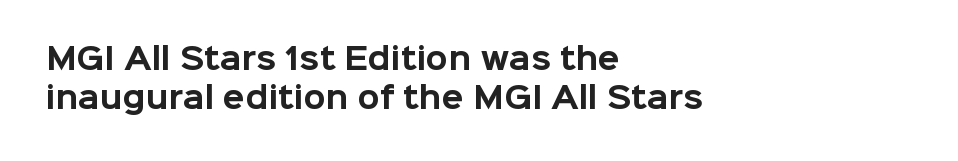
Q: Is the text bold? A: Yes.
Q: Is the text italic (slanted)? A: No, it is upright.
Q: Is the typeface a serif or a sans-serif typeface? A: Sans-serif.
Q: Is the text underlined? A: No.
Q: How is the paragraph aligned? A: Left-aligned.
Q: Is the spacing between letters normal or unusually wide? A: Normal.
Q: Is the spacing between lines tight, normal or loose? A: Normal.
Q: Width (condensed, normal, or wide)? A: Normal.
Q: Stroke contrast? A: Low.
Q: x-height? A: Medium.
Q: Monospaced? A: No.
